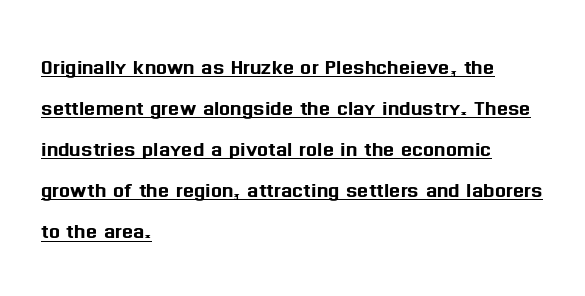
Q: Is the text italic (slanted)? A: No, it is upright.
Q: Is the text underlined? A: Yes.
Q: How is the paragraph aligned? A: Left-aligned.
Q: Is the spacing between letters normal or unusually wide? A: Normal.
Q: Is the spacing between lines tight, normal or loose? A: Normal.
